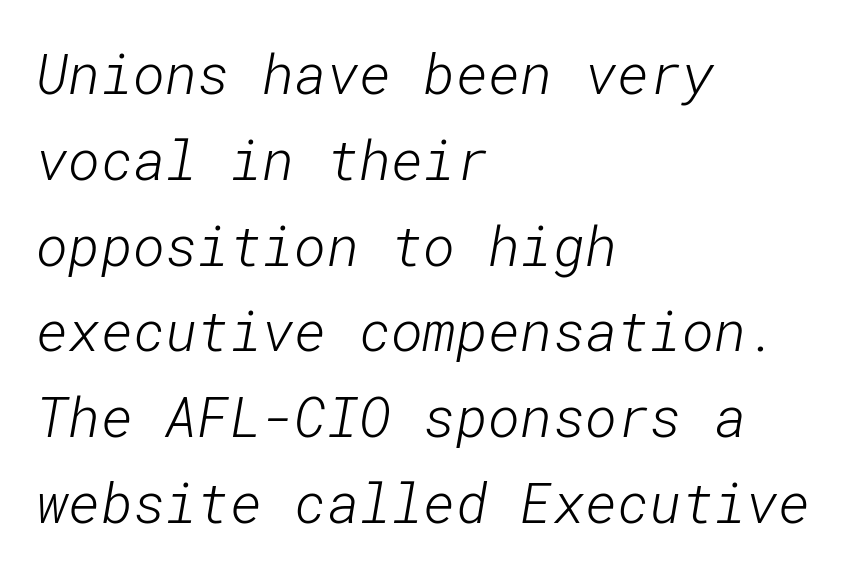
The image shows 55 px light sans-serif type; set left-aligned, normal line spacing (1.56x), normal letter spacing, not underlined; low stroke contrast and a medium x-height.
